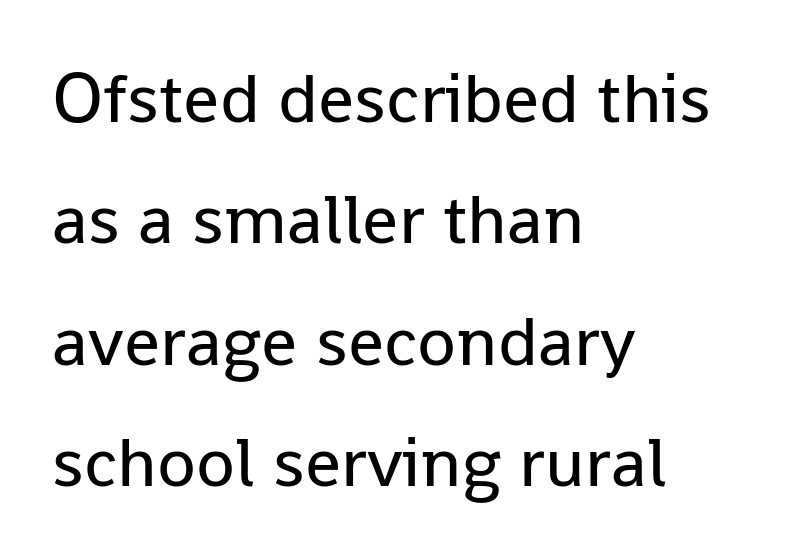
Each row of text sits above clean, open space. Short note: letters normally spaced. Each letter keeps its own natural width here, so spacing adapts to shape. The specimen reads as upright at a glance. The text block is weighted toward the left margin, trailing off unevenly rightward.
